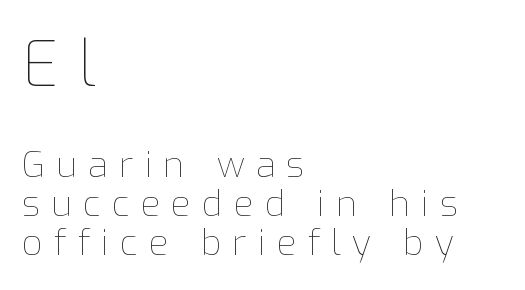
Q: Is the text bold? A: No.
Q: Is the text italic (slanted)? A: No, it is upright.
Q: Is the text underlined? A: No.
Q: How is the paragraph aligned? A: Left-aligned.
Q: Is the spacing between letters normal or unusually wide? A: Unusually wide.
Q: Is the spacing between lines tight, normal or loose? A: Tight.
Q: Which block of text is set in a larger size, the first (top) or the second (bottom)? A: The first (top) one.
Q: Width (condensed, normal, or wide)? A: Normal.
Q: Stroke contrast? A: Low.
Q: x-height? A: Medium.
Q: Monospaced? A: No.
